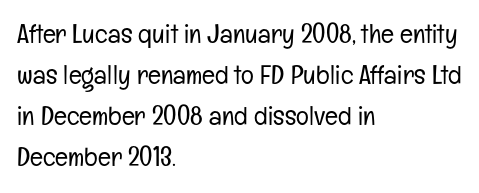
Q: Is the text bold? A: No.
Q: Is the text italic (slanted)? A: No, it is upright.
Q: Is the text underlined? A: No.
Q: How is the paragraph aligned? A: Left-aligned.
Q: Is the spacing between letters normal or unusually wide? A: Normal.
Q: Is the spacing between lines tight, normal or loose? A: Normal.
